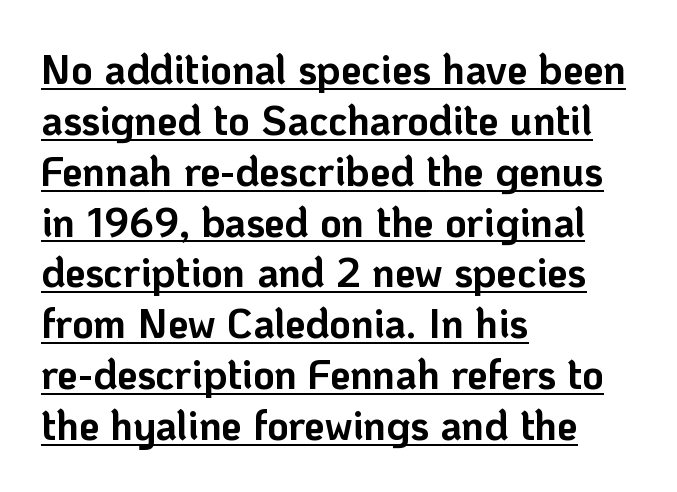
{"serif": "no", "italic": "no", "bold": "yes", "weight": "bold", "width": "normal", "stroke_contrast": "low", "x_height": "medium", "monospaced": "no", "underline": "yes", "align": "left", "line_spacing_ratio": 1.24, "letter_spacing": "normal", "letter_spacing_em": 0.0, "glyph_px": 41}
